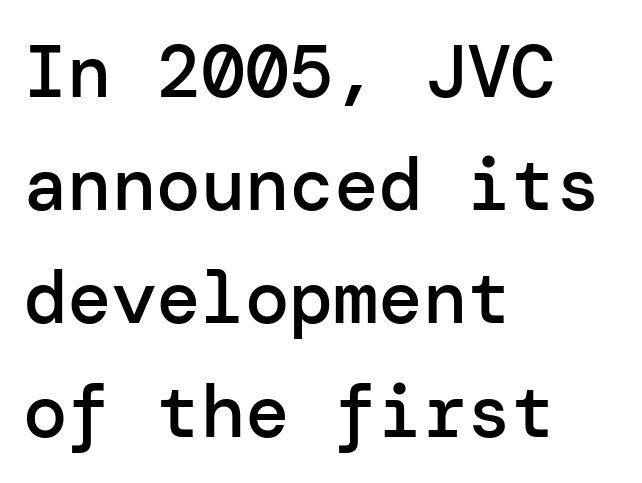
{"serif": "no", "italic": "no", "bold": "semi", "weight": "semibold", "width": "normal", "stroke_contrast": "low", "x_height": "medium", "underline": "no", "align": "left", "line_spacing": "normal", "line_spacing_ratio": 1.53, "letter_spacing": "normal", "letter_spacing_em": 0.0, "glyph_px": 74}
